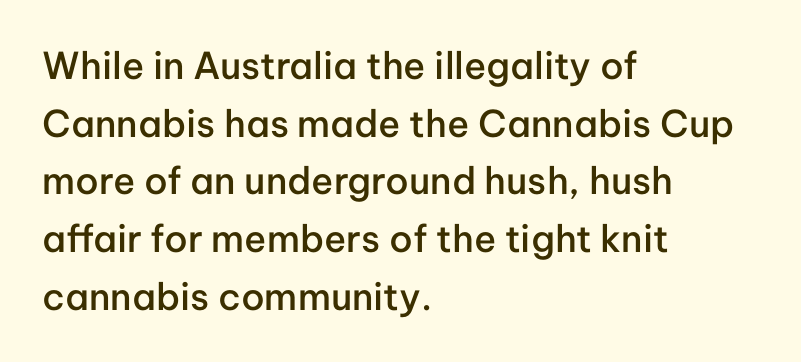
The letters are semibold — heavier than regular but short of a full bold. Each letter keeps its own natural width here, so spacing adapts to shape. Compared with typical body copy, the letter spacing here is the same. The specimen reads as upright at a glance. Honestly, the row spacing looks completely unremarkable. The letters carry no serifs — their stems end cleanly without finishing strokes.
